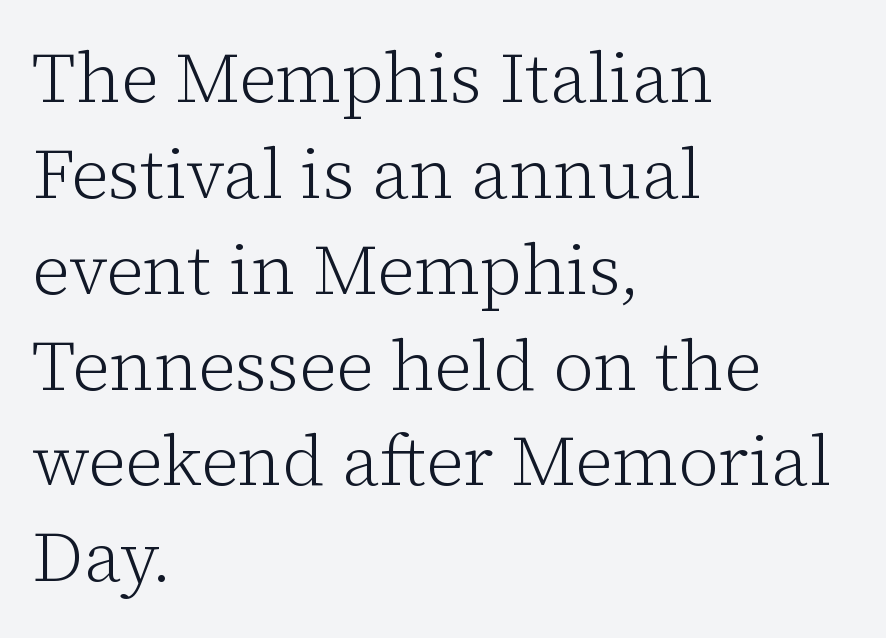
The image shows 71 px light serif type, upright; set left-aligned, normal line spacing (1.35x), normal letter spacing, not underlined; low stroke contrast and a medium x-height.
